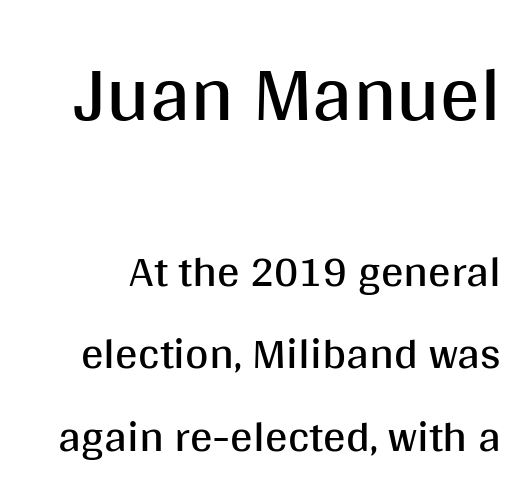
{"serif": "no", "italic": "no", "bold": "no", "weight": "regular", "width": "normal", "stroke_contrast": "medium", "x_height": "large", "monospaced": "no", "underline": "no", "line_spacing_ratio": 1.84, "letter_spacing": "normal", "letter_spacing_em": 0.0, "larger_block": "first", "size_ratio": 1.76, "glyph_px": 79}
